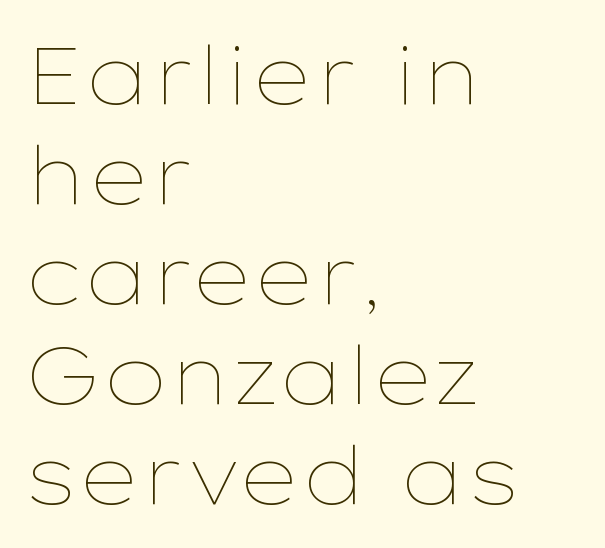
Q: Is the text bold? A: No.
Q: Is the text italic (slanted)? A: No, it is upright.
Q: Is the text underlined? A: No.
Q: How is the paragraph aligned? A: Left-aligned.
Q: Is the spacing between letters normal or unusually wide? A: Normal.
Q: Is the spacing between lines tight, normal or loose? A: Normal.
Q: Width (condensed, normal, or wide)? A: Wide.
Q: Stroke contrast? A: Low.
Q: x-height? A: Medium.
Q: Monospaced? A: No.
